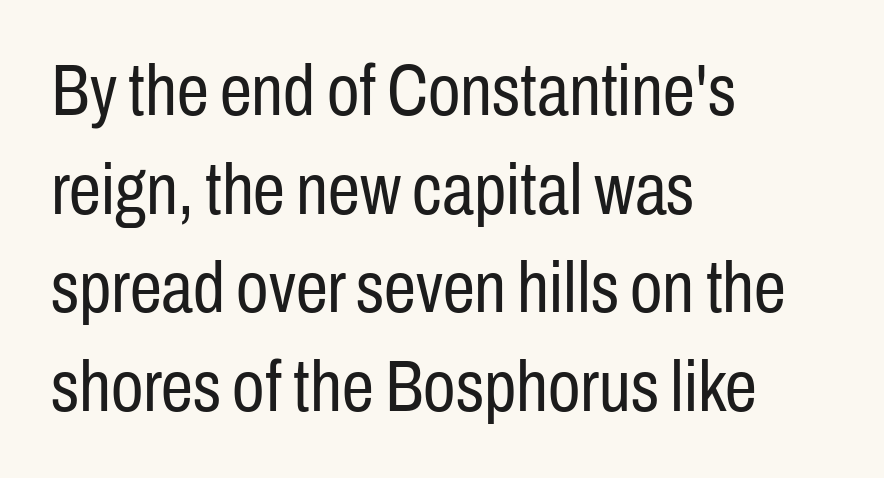
The image shows 72 px regular-weight, condensed sans-serif type, upright; set left-aligned, normal line spacing (1.37x), normal letter spacing, not underlined; low stroke contrast and a medium x-height.
